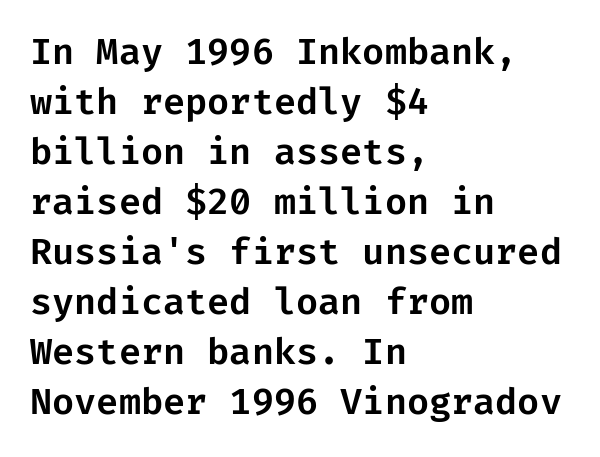
The designer went with a sans here, leaving each stem footless. This sample is left-justified, so line endings fall wherever the words run out. Characters remain perfectly vertical along every line. The letterforms sit shoulder to shoulder at normal distance.
